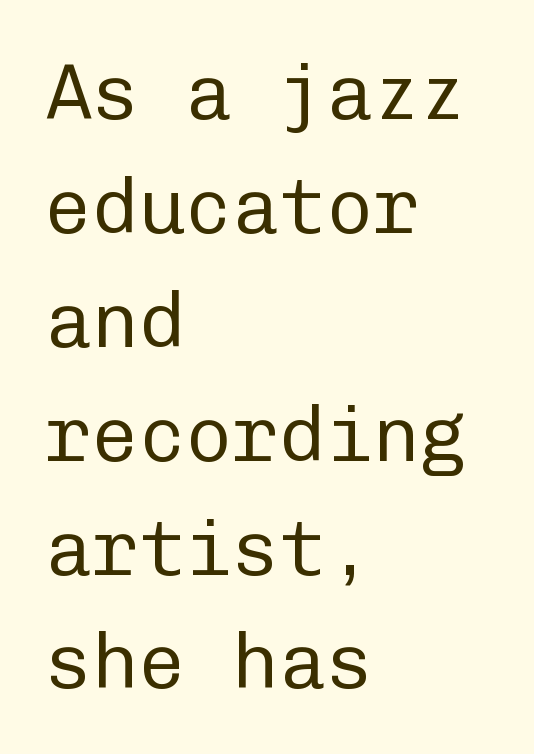
The image shows 78 px regular-weight sans-serif type, upright, monospaced; set left-aligned, normal line spacing (1.46x), normal letter spacing, not underlined; low stroke contrast and a medium x-height.
